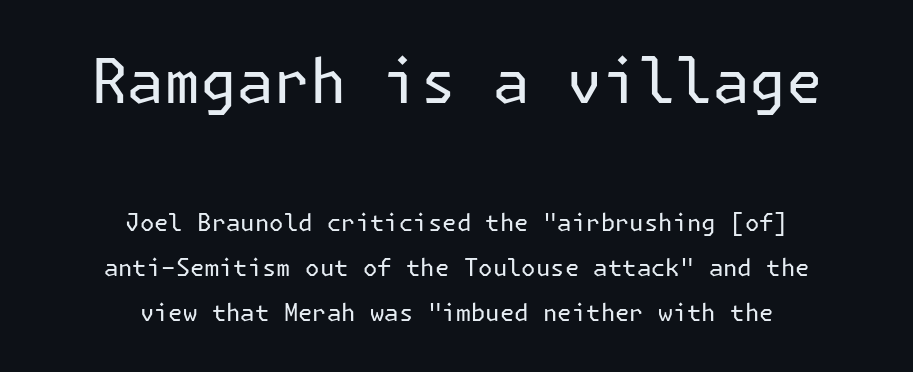
{"serif": "no", "italic": "no", "bold": "no", "weight": "regular", "width": "normal", "stroke_contrast": "low", "x_height": "medium", "underline": "no", "align": "center", "line_spacing_ratio": 1.87, "letter_spacing": "normal", "letter_spacing_em": 0.0, "larger_block": "first", "size_ratio": 2.54, "glyph_px": 61}
